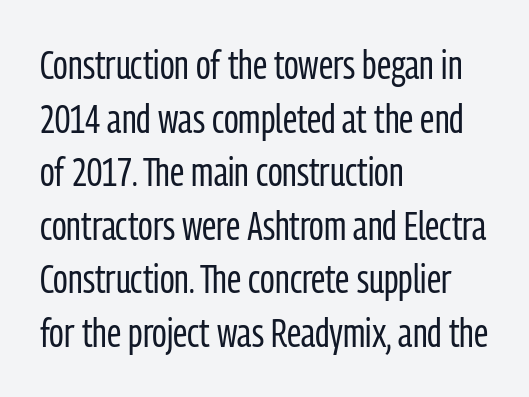
The image shows 40 px regular-weight, condensed sans-serif type, upright; set left-aligned, normal line spacing (1.34x), normal letter spacing, not underlined; low stroke contrast and a medium x-height.
